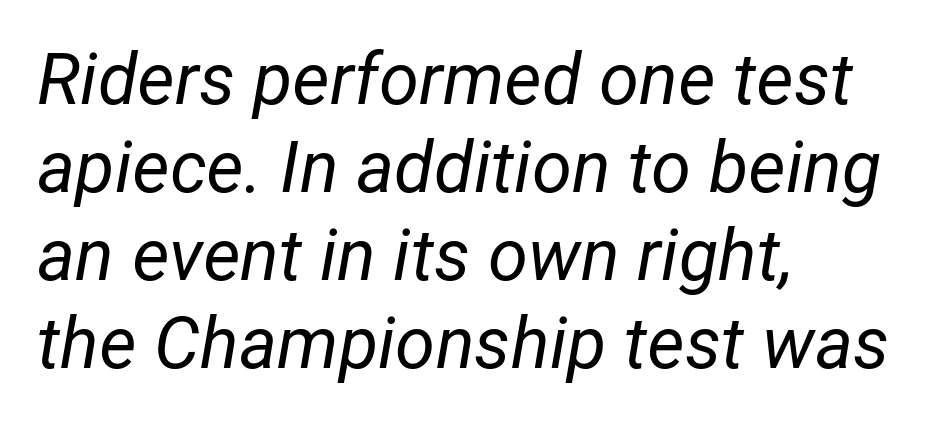
{"italic": "yes", "lean": "right", "slant_degrees": 12, "bold": "no", "weight": "regular", "width": "normal", "stroke_contrast": "low", "x_height": "medium", "monospaced": "no", "underline": "no", "align": "left", "line_spacing_ratio": 1.22, "letter_spacing": "normal", "letter_spacing_em": 0.0, "glyph_px": 72}
